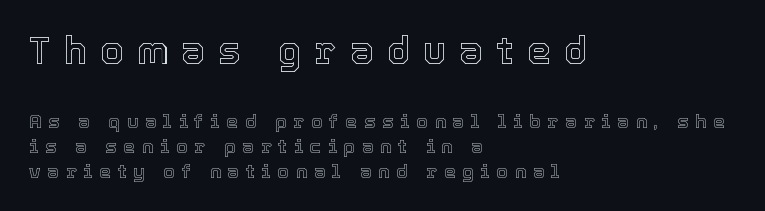
Q: Is the text italic (slanted)? A: No, it is upright.
Q: Is the text underlined? A: No.
Q: How is the paragraph aligned? A: Left-aligned.
Q: Is the spacing between letters normal or unusually wide? A: Unusually wide.
Q: Is the spacing between lines tight, normal or loose? A: Normal.
Q: Which block of text is set in a larger size, the first (top) or the second (bottom)? A: The first (top) one.
Q: Width (condensed, normal, or wide)? A: Normal.
Q: x-height? A: Medium.
Q: Monospaced? A: No.
